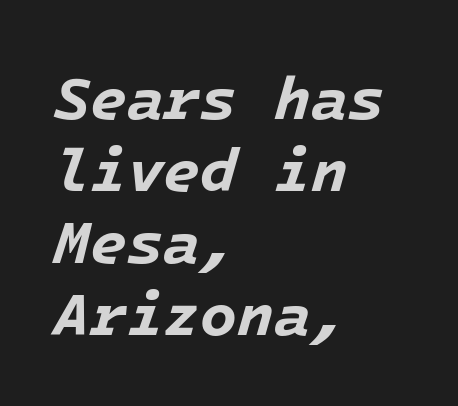
The image shows 60 px bold type, italic (leaning right); set left-aligned, line spacing 1.2x, normal letter spacing, not underlined; low stroke contrast and a medium x-height.
